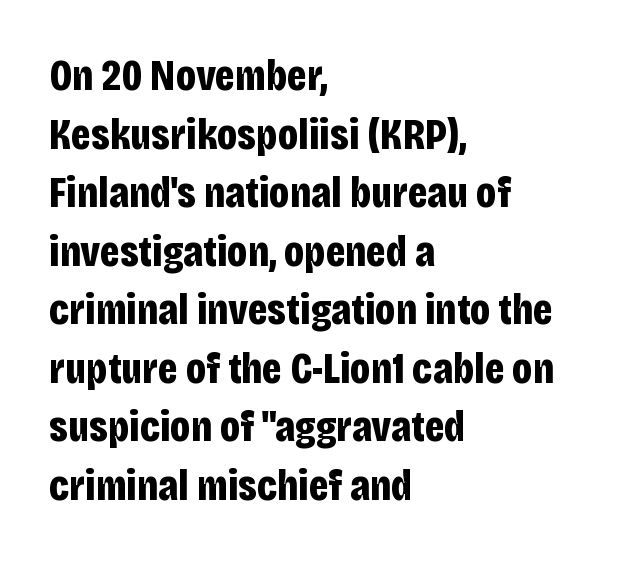
These lines sit exactly where default settings would place them. The designer went with a sans here, leaving each stem footless. Visually the block forms a straight wall on the left and a jagged coastline on the right. Letters rest on an invisible, unmarked baseline.
